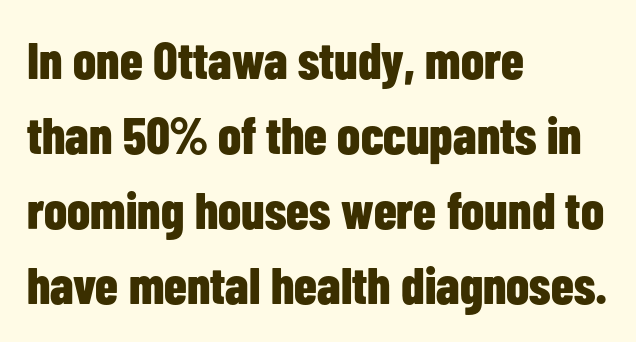
Q: Is the text bold? A: Yes.
Q: Is the text italic (slanted)? A: No, it is upright.
Q: Is the typeface a serif or a sans-serif typeface? A: Sans-serif.
Q: Is the text underlined? A: No.
Q: How is the paragraph aligned? A: Left-aligned.
Q: Is the spacing between letters normal or unusually wide? A: Normal.
Q: Is the spacing between lines tight, normal or loose? A: Normal.
Q: Width (condensed, normal, or wide)? A: Condensed.
Q: Stroke contrast? A: Low.
Q: x-height? A: Medium.
Q: Monospaced? A: No.
